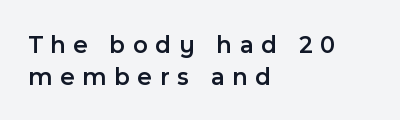
Q: Is the text bold? A: Semi-bold.
Q: Is the text italic (slanted)? A: No, it is upright.
Q: Is the text underlined? A: No.
Q: How is the paragraph aligned? A: Left-aligned.
Q: Is the spacing between letters normal or unusually wide? A: Unusually wide.
Q: Is the spacing between lines tight, normal or loose? A: Normal.
